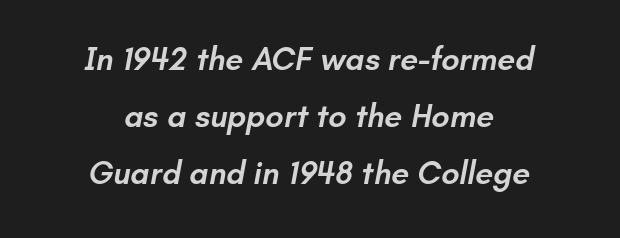
Q: Is the text bold? A: Semi-bold.
Q: Is the typeface a serif or a sans-serif typeface? A: Sans-serif.
Q: Is the text underlined? A: No.
Q: How is the paragraph aligned? A: Centered.
Q: Is the spacing between letters normal or unusually wide? A: Normal.
Q: Width (condensed, normal, or wide)? A: Normal.
Q: Stroke contrast? A: Low.
Q: x-height? A: Small.
Q: Monospaced? A: No.
